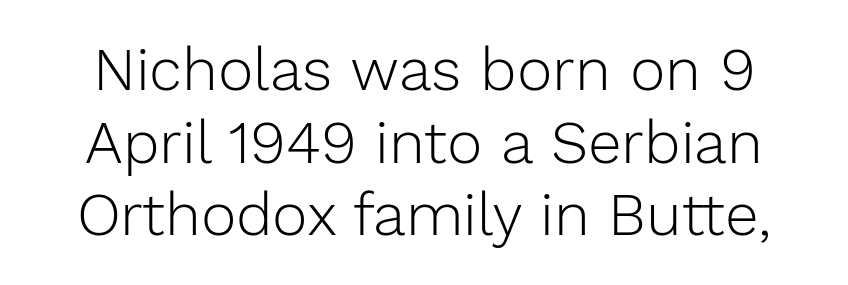
Varying glyph widths throughout — classic text-font behaviour. Counters stay open thanks to moderate or lighter strokes. Beneath every word, the page is bare. Nobody touched the tracking dial on this one. These lines are composed in type without serifs.
